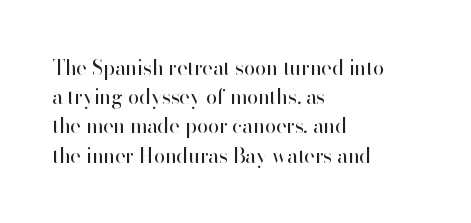
A normal amount of white space separates one row of letters from the next. The foot of each line stays bare and open. The ragged edge is on the right, which tells us the setting is flush left. This sample uses an upright cut, with every glyph sitting square on the baseline. No chunkiness to these letters — they're not bold. Does extra space separate the letters? No, they use regular spacing.
